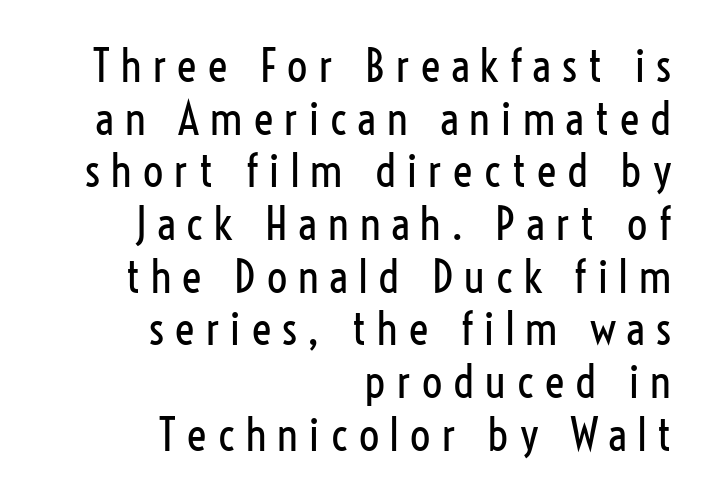
Rendered with straight, roman letterforms. Nobody drew a line under any word here. This sample has the flowing, uneven cadence of proportional lettering. Think standard paragraph weight, or any step lighter than that. Reading down the block, your eye finds every line finishing at a fixed right position.
